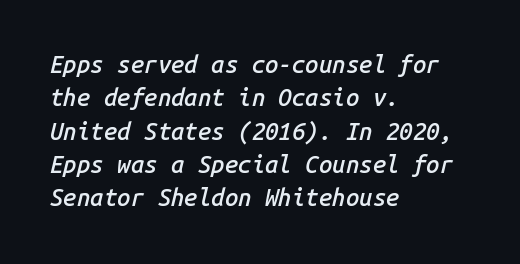
{"italic": "yes", "lean": "right", "slant_degrees": 14, "bold": "semi", "underline": "no", "align": "left", "line_spacing": "normal", "line_spacing_ratio": 1.39, "letter_spacing": "normal", "letter_spacing_em": 0.0, "glyph_px": 24}
